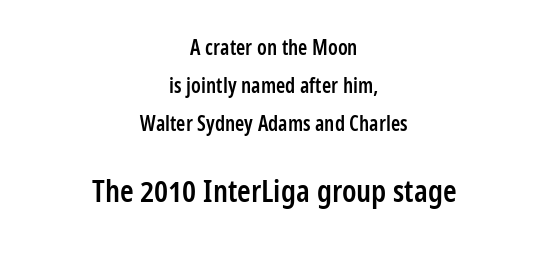
The image shows 31 px semibold, condensed sans-serif type, upright; set centered, line spacing 1.81x, normal letter spacing, not underlined; the second (bottom) block is 1.48x larger; low stroke contrast and a medium x-height.
